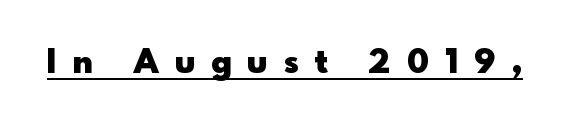
The image shows 33 px heavy sans-serif type, upright; set unusually wide letter spacing (+0.49 em), underlined; a small x-height.
